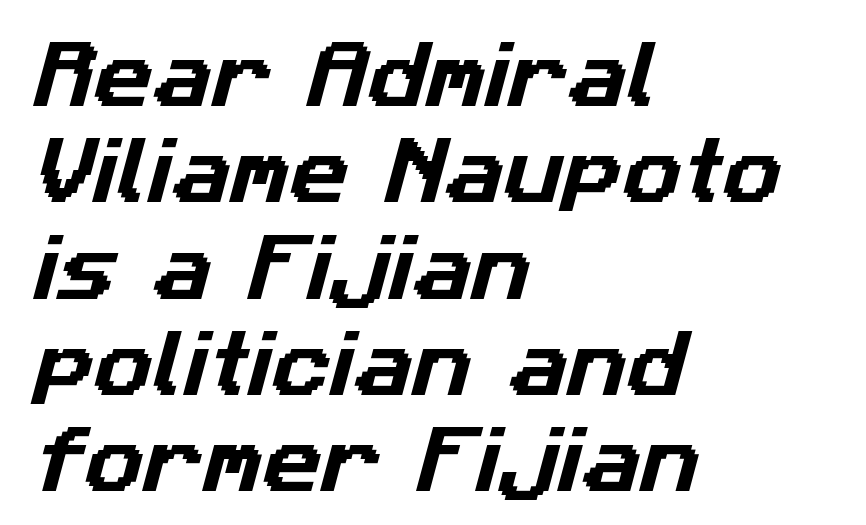
Has an underline been added? It has not. Looks like regular typesetting: each glyph gets only the width it needs. Here the glyphs are tracked normally, forming tight word shapes. Rows of type keep a routine distance in the vertical direction.
